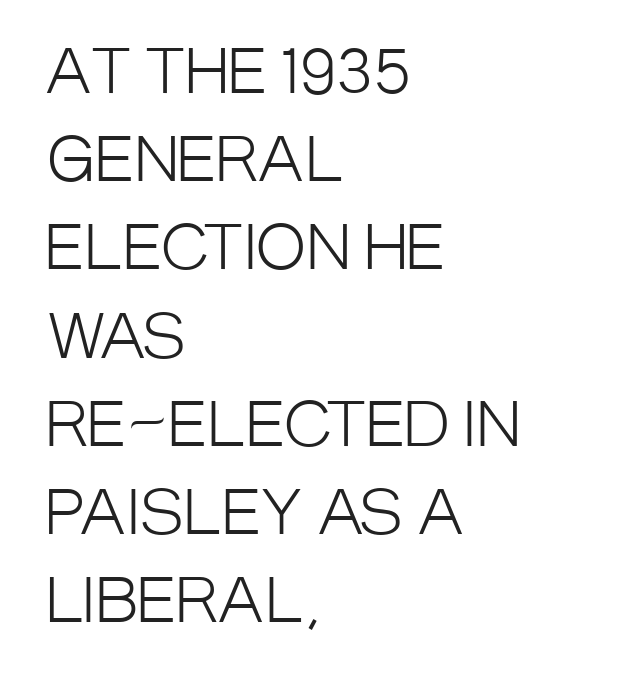
Q: Is the text bold? A: No.
Q: Is the text italic (slanted)? A: No, it is upright.
Q: Is the typeface a serif or a sans-serif typeface? A: Sans-serif.
Q: Is the text underlined? A: No.
Q: How is the paragraph aligned? A: Left-aligned.
Q: Is the spacing between letters normal or unusually wide? A: Normal.
Q: Is the spacing between lines tight, normal or loose? A: Normal.
Q: Width (condensed, normal, or wide)? A: Condensed.
Q: Stroke contrast? A: Low.
Q: x-height? A: Large.
Q: Monospaced? A: No.
